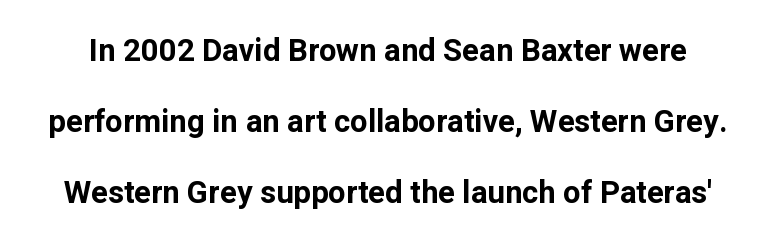
{"serif": "no", "italic": "no", "bold": "yes", "weight": "bold", "width": "normal", "stroke_contrast": "low", "x_height": "medium", "monospaced": "no", "underline": "no", "line_spacing": "loose", "line_spacing_ratio": 2.29, "letter_spacing": "normal", "letter_spacing_em": 0.0, "glyph_px": 31}
